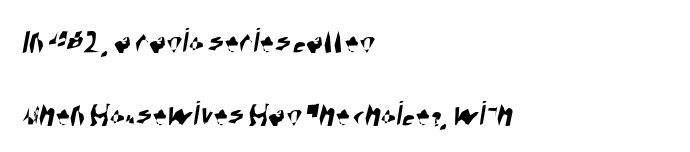
The face used here is proportionally spaced, like ordinary book or web type. This is sans-serif lettering, the kind often seen on screens and signage. These lines stack with their left ends in a neat column. Has an underline been added? It has not. The tracking reads as untouched default to a designer's eye. Whoever set this chose breathing room over compactness in the vertical rhythm.
